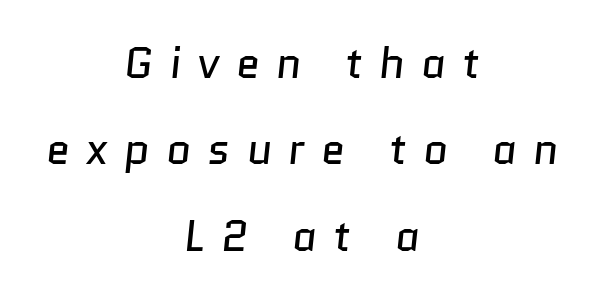
Spacing verdict: proportional, widths tailored to each character. The font sits on the lighter half of the weight spectrum, regular included. Caption: multi-line text, centered on the measure. The vertical gap from one line to the next is large. Type style note: lacks serifs.
